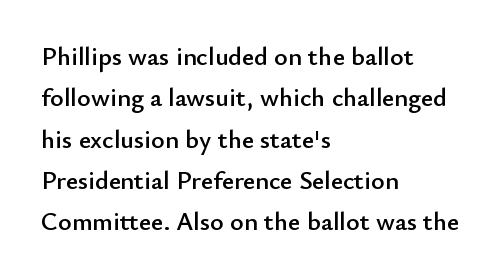
Honestly, there is no underline to notice here at all. Nothing unusual about the tracking: characters are spaced as the font intends. These lines stack with their left ends in a neat column. Posture: vertical. Normally led — the rows are evenly, conventionally spaced.
